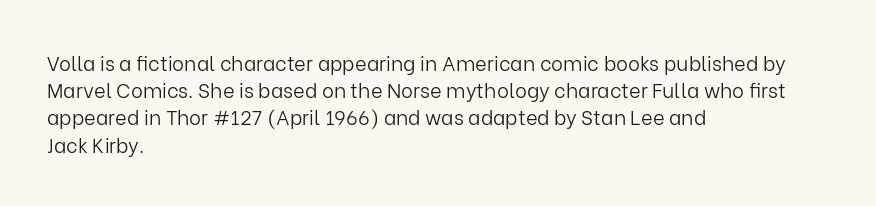
The text block is weighted toward the left margin, trailing off unevenly rightward. Summary of vertical rhythm: regular, with standard interline spacing. Spacing between characters is what you'd get straight out of the box. The letterforms sit at book weight or below.
